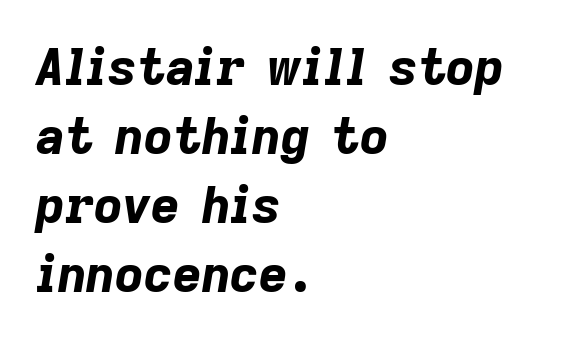
The image shows 50 px bold type, italic (leaning right); set left-aligned, normal line spacing (1.38x), normal letter spacing, not underlined; low stroke contrast and a medium x-height.
